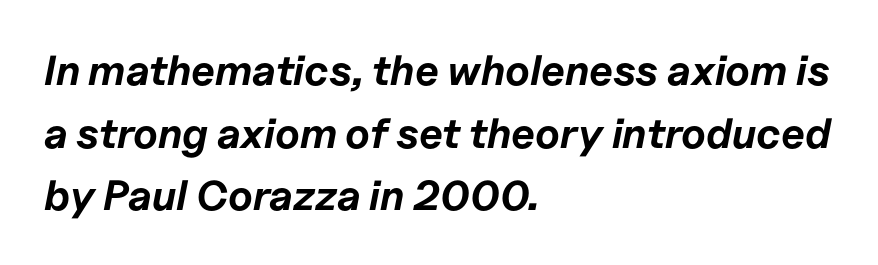
Q: Is the text bold? A: Yes.
Q: Is the text italic (slanted)? A: Yes, it leans right by about 11 degrees.
Q: Is the text underlined? A: No.
Q: How is the paragraph aligned? A: Left-aligned.
Q: Is the spacing between letters normal or unusually wide? A: Normal.
Q: Is the spacing between lines tight, normal or loose? A: Normal.
Q: Width (condensed, normal, or wide)? A: Normal.
Q: Stroke contrast? A: Low.
Q: x-height? A: Medium.
Q: Monospaced? A: No.
